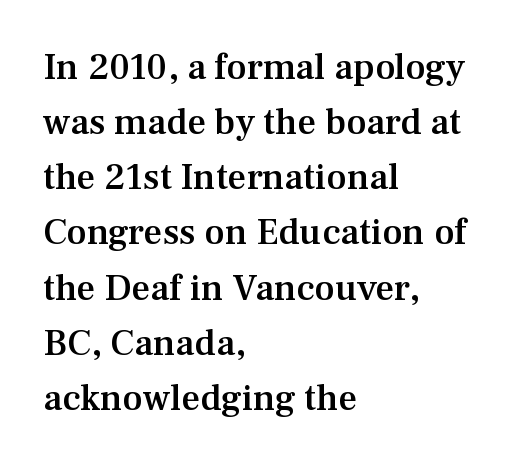
Q: Is the text bold? A: Semi-bold.
Q: Is the text italic (slanted)? A: No, it is upright.
Q: Is the typeface a serif or a sans-serif typeface? A: Serif.
Q: Is the text underlined? A: No.
Q: How is the paragraph aligned? A: Left-aligned.
Q: Is the spacing between letters normal or unusually wide? A: Normal.
Q: Is the spacing between lines tight, normal or loose? A: Normal.
Q: Width (condensed, normal, or wide)? A: Normal.
Q: Stroke contrast? A: Medium.
Q: x-height? A: Medium.
Q: Monospaced? A: No.
